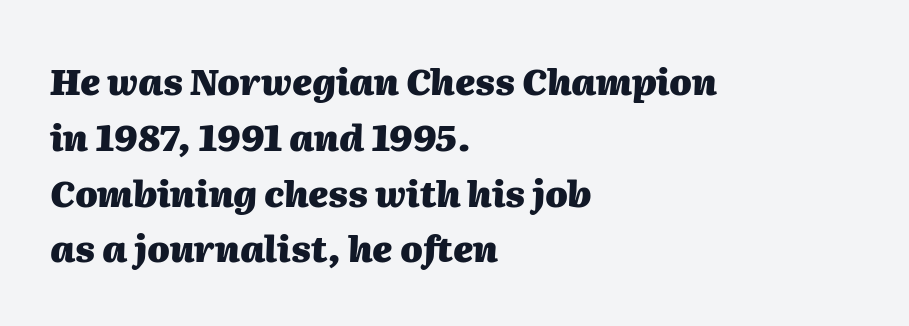
{"italic": "yes", "lean": "right", "slant_degrees": 2, "bold": "yes", "weight": "heavy", "width": "normal", "stroke_contrast": "medium", "x_height": "medium", "monospaced": "no", "underline": "no", "align": "left", "line_spacing": "normal", "line_spacing_ratio": 1.55, "letter_spacing": "normal", "letter_spacing_em": 0.0, "glyph_px": 36}
